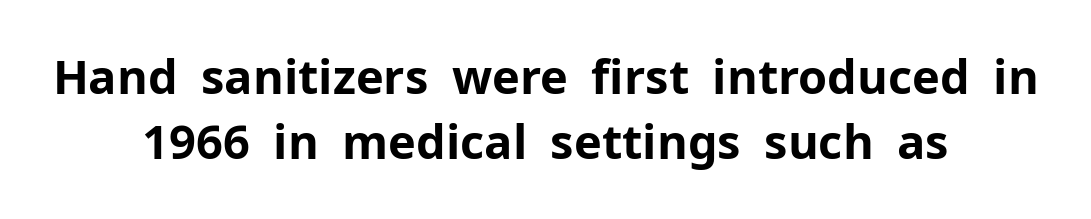
Q: Is the text bold? A: Yes.
Q: Is the text italic (slanted)? A: No, it is upright.
Q: Is the typeface a serif or a sans-serif typeface? A: Sans-serif.
Q: Is the text underlined? A: No.
Q: How is the paragraph aligned? A: Centered.
Q: Is the spacing between letters normal or unusually wide? A: Normal.
Q: Is the spacing between lines tight, normal or loose? A: Normal.
Q: Width (condensed, normal, or wide)? A: Normal.
Q: Stroke contrast? A: Low.
Q: x-height? A: Medium.
Q: Monospaced? A: No.
